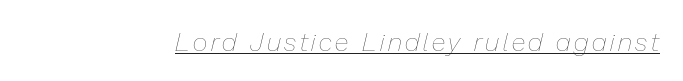
Q: Is the text bold? A: No.
Q: Is the text italic (slanted)? A: Yes, it leans right by about 13 degrees.
Q: Is the text underlined? A: Yes.
